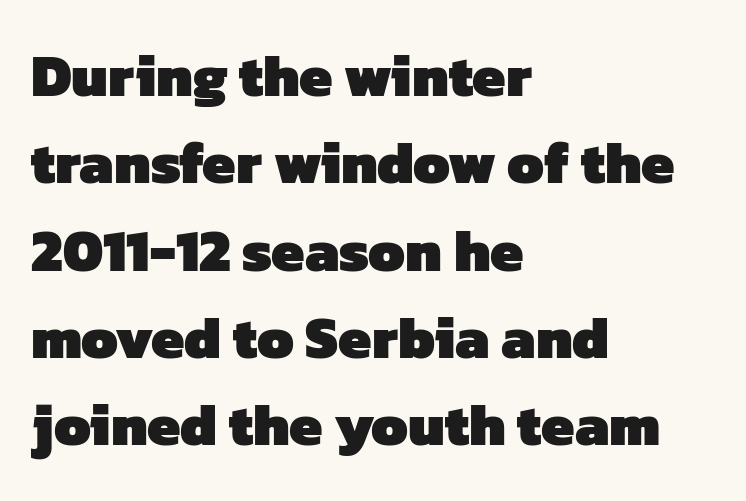
Q: Is the text bold? A: Yes.
Q: Is the typeface a serif or a sans-serif typeface? A: Sans-serif.
Q: Is the text underlined? A: No.
Q: How is the paragraph aligned? A: Left-aligned.
Q: Is the spacing between letters normal or unusually wide? A: Normal.
Q: Is the spacing between lines tight, normal or loose? A: Normal.
Q: Width (condensed, normal, or wide)? A: Normal.
Q: Stroke contrast? A: Low.
Q: x-height? A: Medium.
Q: Monospaced? A: No.
